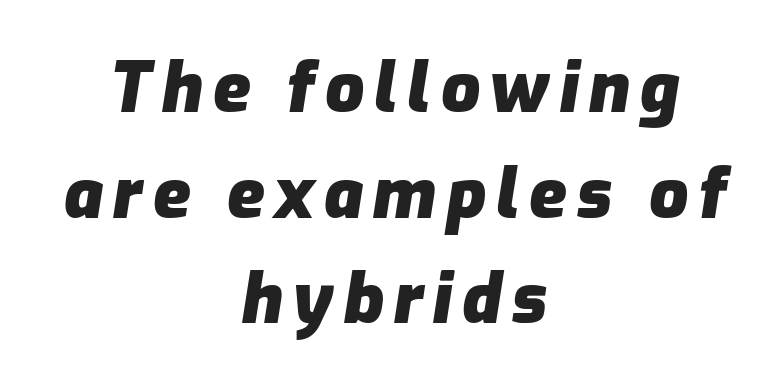
{"italic": "yes", "lean": "right", "slant_degrees": 9, "bold": "yes", "weight": "heavy", "width": "normal", "stroke_contrast": "low", "x_height": "medium", "monospaced": "no", "underline": "no", "align": "center", "line_spacing": "normal", "line_spacing_ratio": 1.53, "glyph_px": 69}
